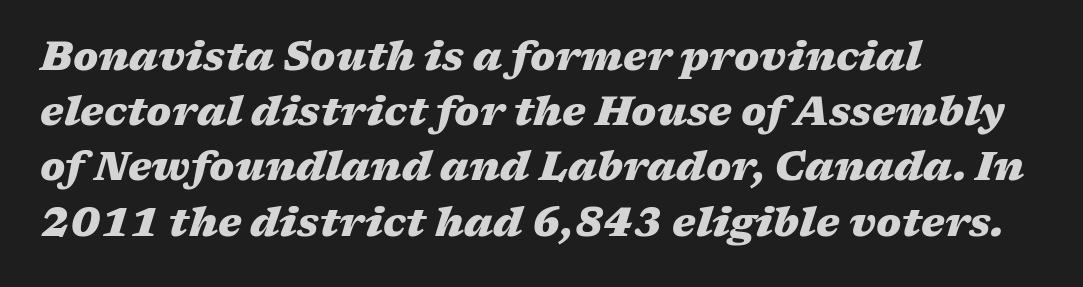
Q: Is the text bold? A: Yes.
Q: Is the text italic (slanted)? A: Yes, it leans right by about 17 degrees.
Q: Is the text underlined? A: No.
Q: How is the paragraph aligned? A: Left-aligned.
Q: Is the spacing between letters normal or unusually wide? A: Normal.
Q: Is the spacing between lines tight, normal or loose? A: Normal.
Q: Width (condensed, normal, or wide)? A: Wide.
Q: Stroke contrast? A: Medium.
Q: x-height? A: Medium.
Q: Monospaced? A: No.
